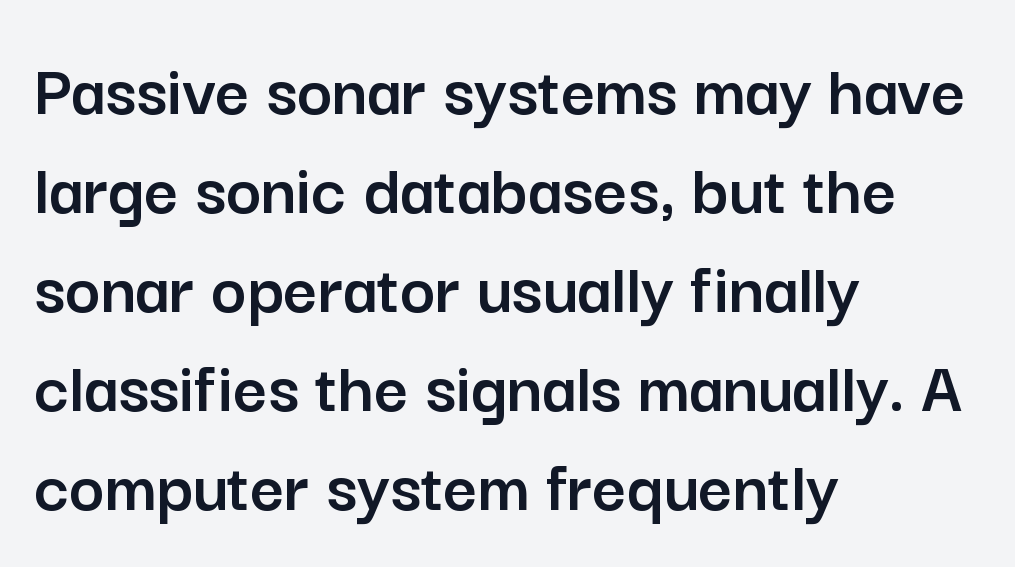
Q: Is the text italic (slanted)? A: No, it is upright.
Q: Is the typeface a serif or a sans-serif typeface? A: Sans-serif.
Q: Is the text underlined? A: No.
Q: How is the paragraph aligned? A: Left-aligned.
Q: Is the spacing between letters normal or unusually wide? A: Normal.
Q: Is the spacing between lines tight, normal or loose? A: Normal.
Q: Width (condensed, normal, or wide)? A: Normal.
Q: Stroke contrast? A: Low.
Q: x-height? A: Medium.
Q: Monospaced? A: No.
